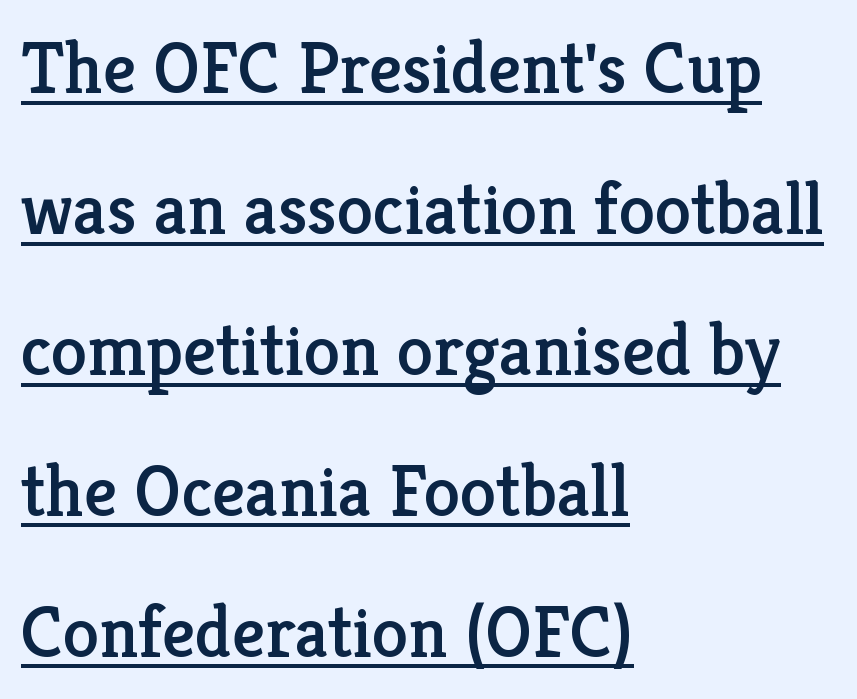
{"serif": "yes", "italic": "no", "width": "normal", "stroke_contrast": "low", "x_height": "medium", "monospaced": "no", "underline": "yes", "align": "left", "line_spacing": "loose", "line_spacing_ratio": 1.93, "letter_spacing": "normal", "letter_spacing_em": 0.0, "glyph_px": 73}
